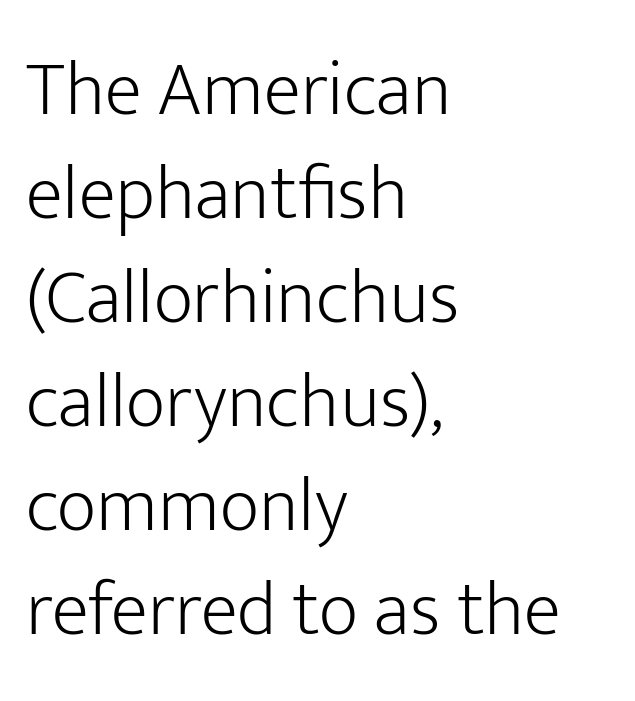
{"serif": "no", "italic": "no", "bold": "no", "weight": "light", "width": "normal", "stroke_contrast": "low", "x_height": "medium", "monospaced": "no", "underline": "no", "align": "left", "line_spacing": "normal", "line_spacing_ratio": 1.35, "letter_spacing": "normal", "letter_spacing_em": 0.0, "glyph_px": 77}
